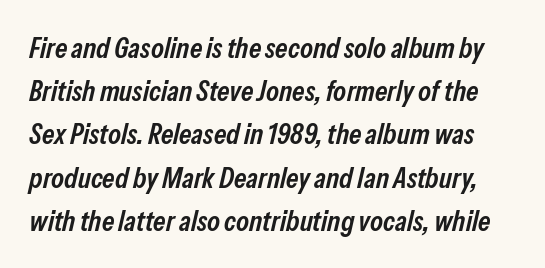
The baseline area is clear. The typography opts for an oblique posture over an upright one. Looks like regular typesetting: each glyph gets only the width it needs. Each new line begins a customary step beneath the previous one. How are the letters spaced? Ordinarily, with no added tracking.
